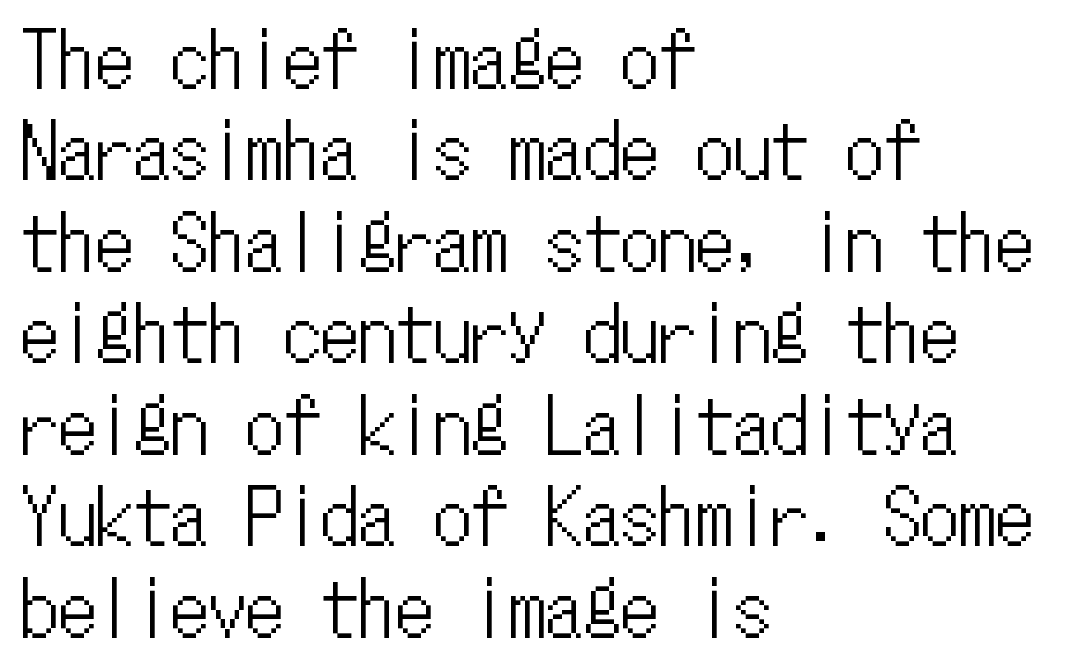
The image shows 75 px condensed type, upright, monospaced; set left-aligned, line spacing 1.22x, normal letter spacing, not underlined; low stroke contrast and a medium x-height.
